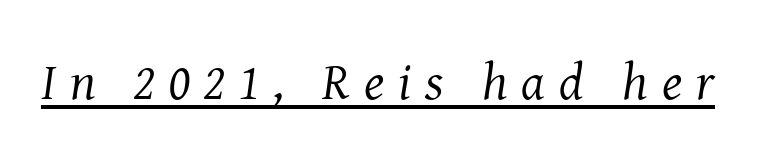
The image shows 52 px regular-weight serif type, italic (leaning right); set unusually wide letter spacing (+0.27 em), underlined; medium stroke contrast and a medium x-height.
